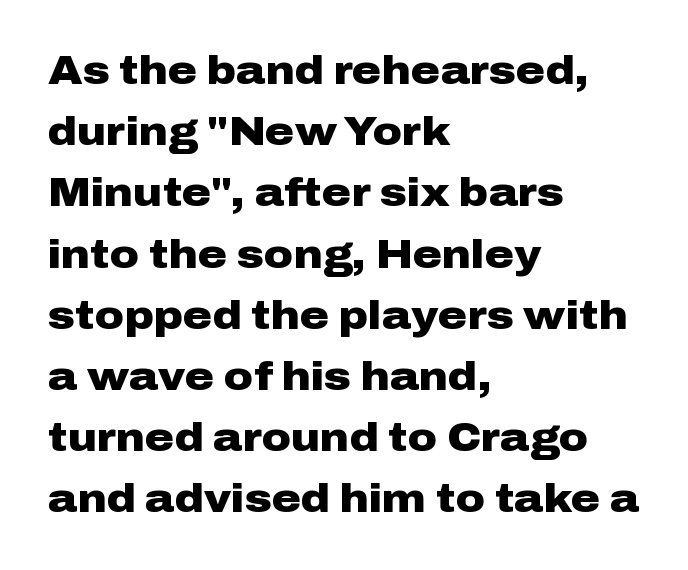
Q: Is the text bold? A: Yes.
Q: Is the text italic (slanted)? A: No, it is upright.
Q: Is the typeface a serif or a sans-serif typeface? A: Sans-serif.
Q: Is the text underlined? A: No.
Q: How is the paragraph aligned? A: Left-aligned.
Q: Is the spacing between letters normal or unusually wide? A: Normal.
Q: Is the spacing between lines tight, normal or loose? A: Normal.
Q: Width (condensed, normal, or wide)? A: Wide.
Q: Stroke contrast? A: Low.
Q: x-height? A: Medium.
Q: Monospaced? A: No.
